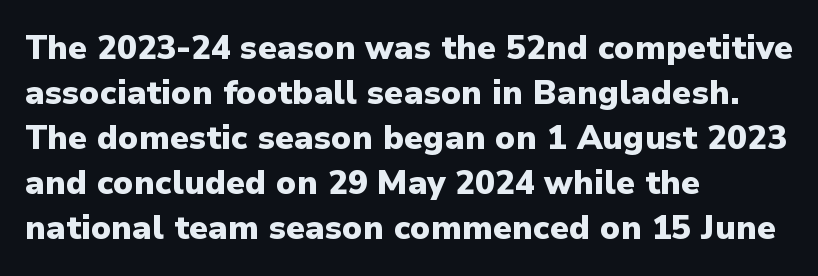
Q: Is the text bold? A: Yes.
Q: Is the text italic (slanted)? A: No, it is upright.
Q: Is the typeface a serif or a sans-serif typeface? A: Sans-serif.
Q: Is the text underlined? A: No.
Q: How is the paragraph aligned? A: Left-aligned.
Q: Is the spacing between letters normal or unusually wide? A: Normal.
Q: Is the spacing between lines tight, normal or loose? A: Normal.
Q: Width (condensed, normal, or wide)? A: Normal.
Q: Stroke contrast? A: Low.
Q: x-height? A: Medium.
Q: Monospaced? A: No.
